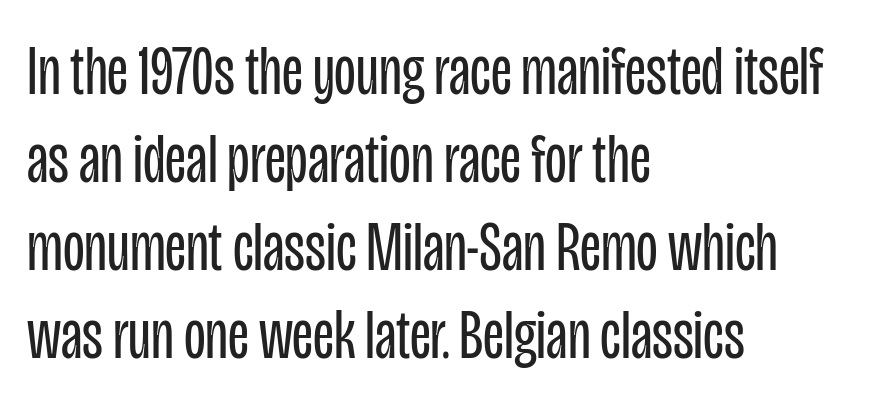
{"serif": "no", "italic": "no", "bold": "no", "weight": "regular", "width": "condensed", "stroke_contrast": "low", "x_height": "large", "monospaced": "no", "underline": "no", "align": "left", "line_spacing_ratio": 1.24, "letter_spacing": "normal", "letter_spacing_em": 0.0, "glyph_px": 71}
